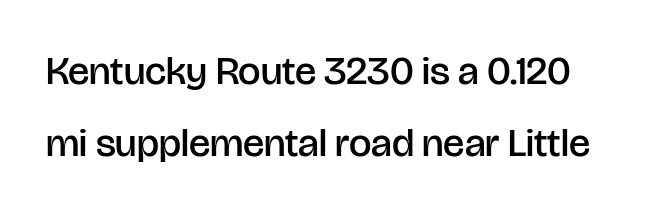
The image shows 40 px semibold sans-serif type, upright; set line spacing 1.8x, normal letter spacing, not underlined; low stroke contrast and a large x-height.
